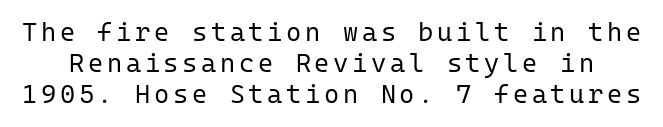
Every character sits straight up, as roman type does. Caption: face not bold, strokes unweighted. Beneath every word, the page is bare.
